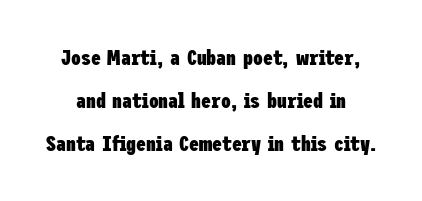
Quick note: interline space is abundant. Thick stems and heavy bowls — unmistakably bold. Check the space under the baseline: it is left empty. The line texture is even and compact thanks to regular tracking. Does the lettering tilt? It doesn't — this is upright.
